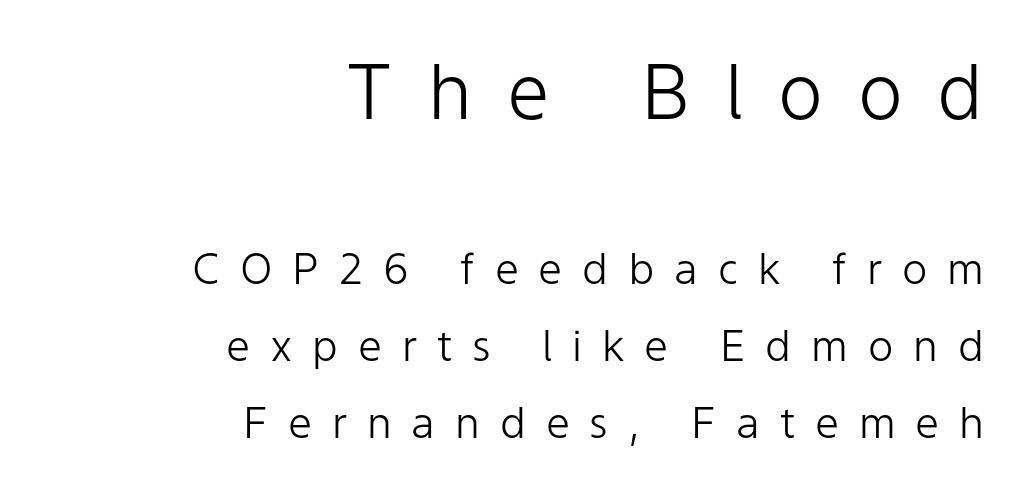
{"serif": "no", "italic": "no", "bold": "no", "weight": "light", "width": "normal", "stroke_contrast": "low", "x_height": "medium", "monospaced": "no", "underline": "no", "align": "right", "line_spacing_ratio": 1.79, "letter_spacing": "wide", "letter_spacing_em": 0.46, "larger_block": "first", "size_ratio": 1.77, "glyph_px": 76}
